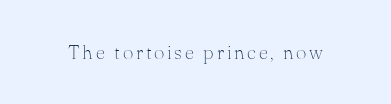
The image shows 20 px text type, upright; set not underlined.
